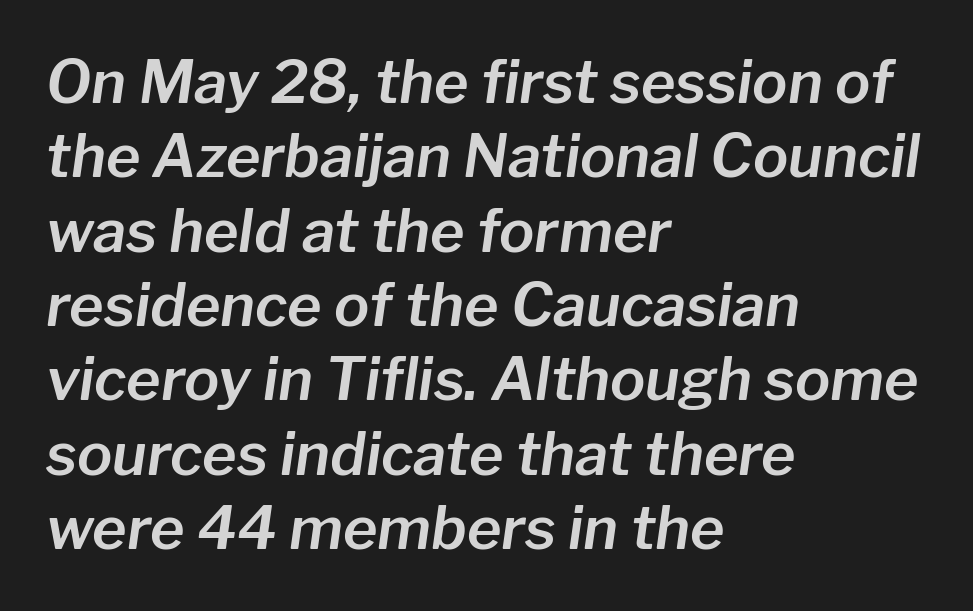
Q: Is the text italic (slanted)? A: Yes, it leans right by about 8 degrees.
Q: Is the text underlined? A: No.
Q: How is the paragraph aligned? A: Left-aligned.
Q: Is the spacing between letters normal or unusually wide? A: Normal.
Q: Is the spacing between lines tight, normal or loose? A: Normal.
Q: Width (condensed, normal, or wide)? A: Normal.
Q: Stroke contrast? A: Low.
Q: x-height? A: Medium.
Q: Monospaced? A: No.
